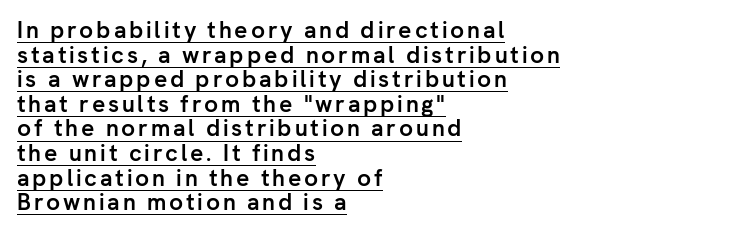
Vertical spacing — tight. The characters look thick and weighty, a clear bold. In designer terms, the underline attribute is active on this setting. The passage is arranged the way most books set body copy — flush left. The letters stand straight up with perfectly vertical stems.
